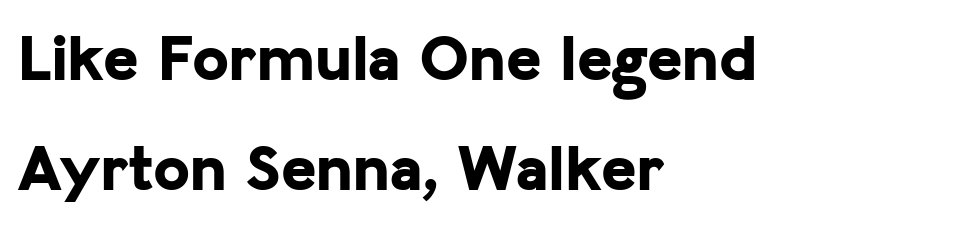
The image shows 67 px bold sans-serif type, upright; set left-aligned, normal line spacing (1.64x), normal letter spacing, not underlined; low stroke contrast and a medium x-height.
